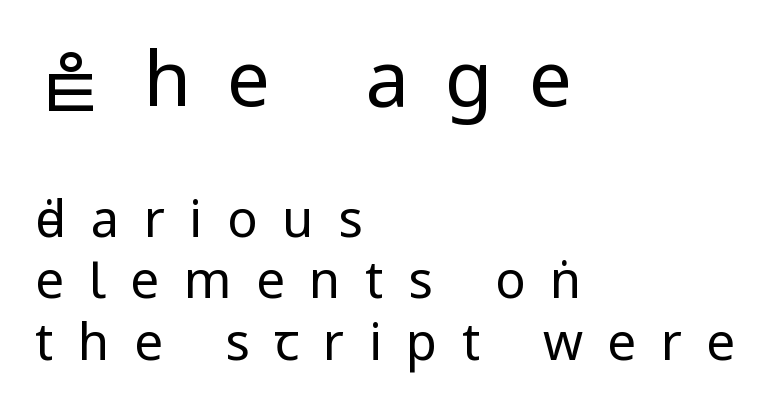
Q: Is the text bold? A: No.
Q: Is the text italic (slanted)? A: No, it is upright.
Q: Is the typeface a serif or a sans-serif typeface? A: Sans-serif.
Q: Is the text underlined? A: No.
Q: How is the paragraph aligned? A: Left-aligned.
Q: Is the spacing between letters normal or unusually wide? A: Unusually wide.
Q: Which block of text is set in a larger size, the first (top) or the second (bottom)? A: The first (top) one.
Q: Width (condensed, normal, or wide)? A: Condensed.
Q: Stroke contrast? A: Low.
Q: x-height? A: Large.
Q: Monospaced? A: No.
